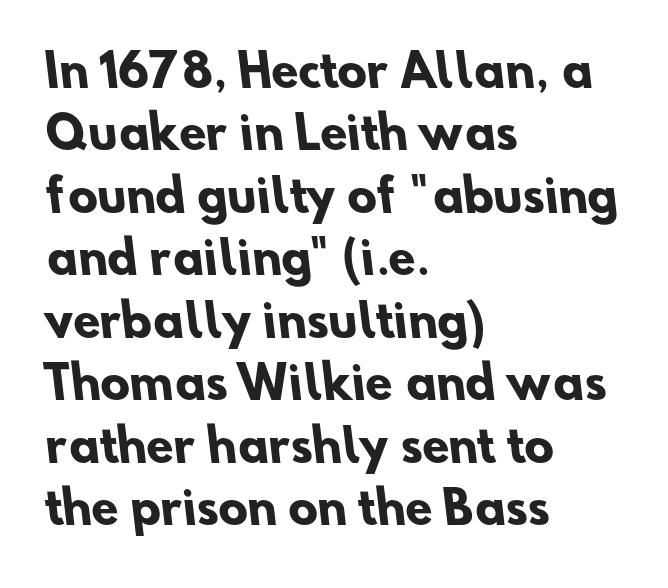
{"serif": "no", "bold": "yes", "weight": "heavy", "width": "normal", "stroke_contrast": "low", "x_height": "small", "monospaced": "no", "underline": "no", "align": "left", "line_spacing": "normal", "line_spacing_ratio": 1.42, "letter_spacing": "normal", "letter_spacing_em": 0.0, "glyph_px": 44}
